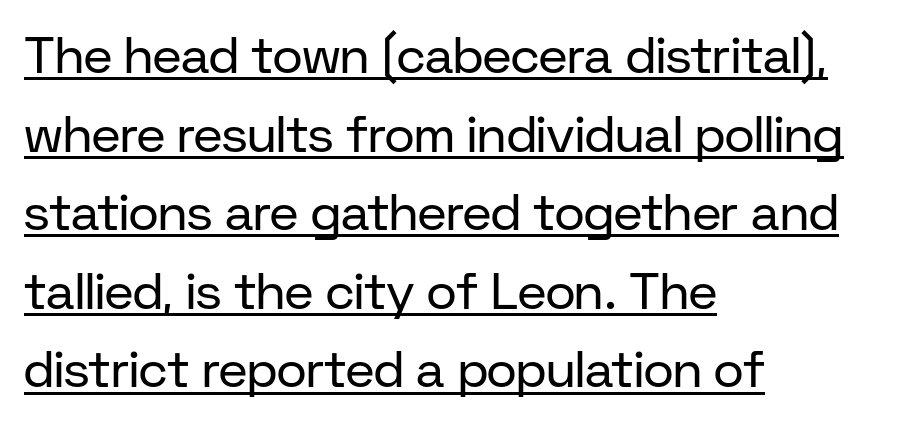
Weight: regular or lighter. Do the characters align in a grid? No, the font is proportional. Compared with a centered layout, this one pins lines to the left instead. The passage shown has conventional tracking throughout. Is there an underline? Yes — a line sits under the letters. The letters stand upright; this is a roman face.
